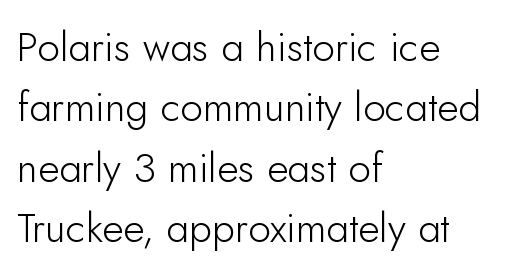
Glance below the letters and you will spot only blank space. Serifs: no, the terminals of the letterforms are clean. This is roman type, the default non-slanted kind. No heavy texture on the line: the type isn't bold. This block has exactly the height ordinary leading produces.
